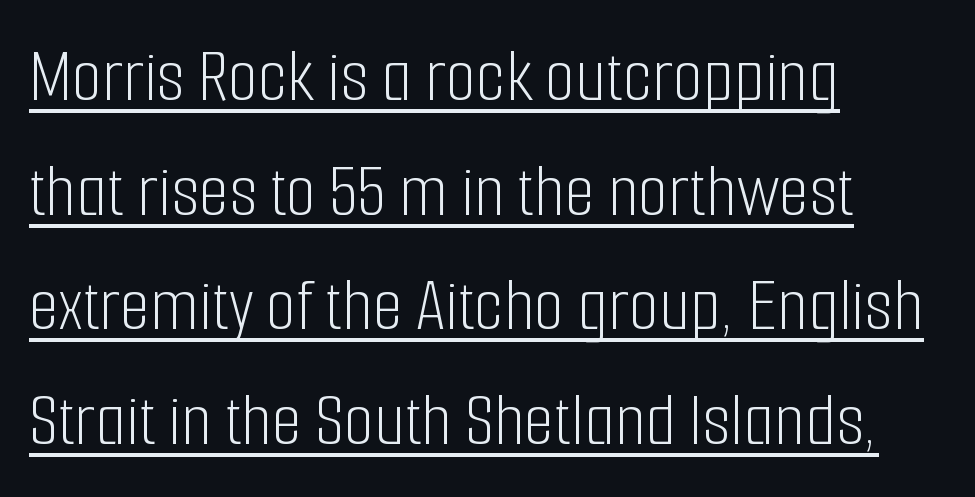
Q: Is the text bold? A: No.
Q: Is the text italic (slanted)? A: No, it is upright.
Q: Is the typeface a serif or a sans-serif typeface? A: Sans-serif.
Q: Is the text underlined? A: Yes.
Q: How is the paragraph aligned? A: Left-aligned.
Q: Is the spacing between letters normal or unusually wide? A: Normal.
Q: Is the spacing between lines tight, normal or loose? A: Normal.
Q: Width (condensed, normal, or wide)? A: Condensed.
Q: Stroke contrast? A: Low.
Q: x-height? A: Medium.
Q: Monospaced? A: No.
